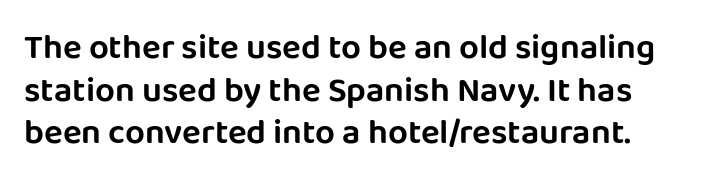
The image shows 35 px sans-serif type, upright; set line spacing 1.22x, normal letter spacing, not underlined; low stroke contrast and a large x-height.
